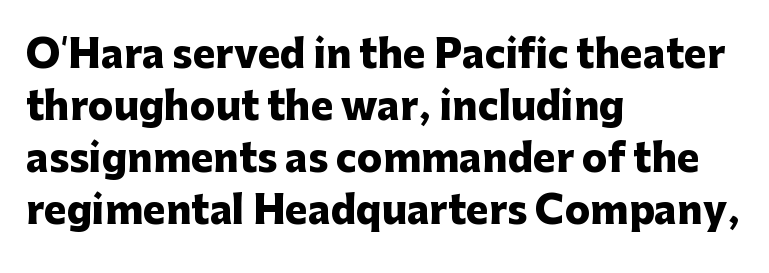
{"serif": "no", "italic": "no", "bold": "yes", "weight": "heavy", "width": "normal", "stroke_contrast": "low", "x_height": "medium", "monospaced": "no", "underline": "no", "align": "left", "line_spacing": "normal", "line_spacing_ratio": 1.37, "letter_spacing": "normal", "letter_spacing_em": 0.0, "glyph_px": 38}
